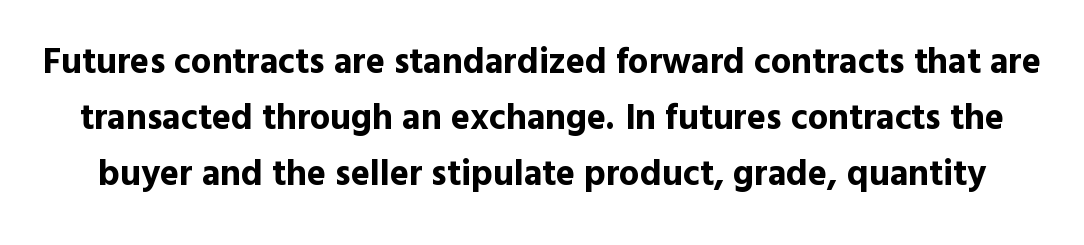
The axis of the letterforms is exactly vertical. Do the characters align in a grid? No, the font is proportional. Nothing sits at the stroke ends, so this counts as sans-serif. Check under the words: just untouched page. I'd describe the lettering as bold — thick and assertive. The designer left line spacing at the default.
